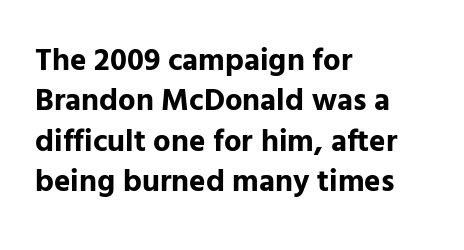
{"serif": "no", "italic": "no", "bold": "yes", "weight": "bold", "width": "normal", "stroke_contrast": "low", "x_height": "medium", "monospaced": "no", "underline": "no", "align": "left", "line_spacing": "normal", "line_spacing_ratio": 1.3, "letter_spacing": "normal", "letter_spacing_em": 0.0, "glyph_px": 31}
